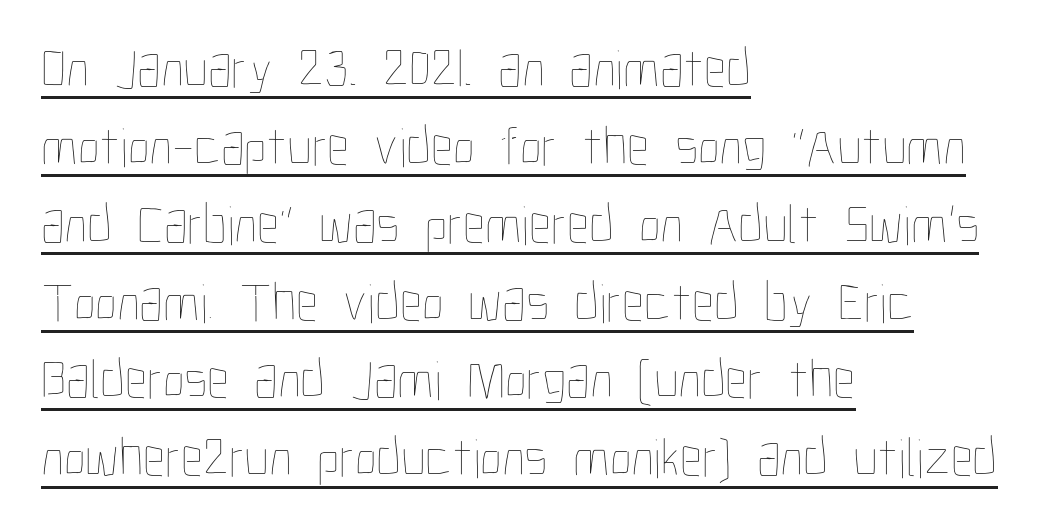
{"italic": "no", "bold": "no", "weight": "thin", "width": "condensed", "stroke_contrast": "low", "x_height": "medium", "monospaced": "no", "underline": "yes", "align": "left", "line_spacing": "normal", "line_spacing_ratio": 1.39, "letter_spacing": "normal", "letter_spacing_em": 0.0, "glyph_px": 56}
